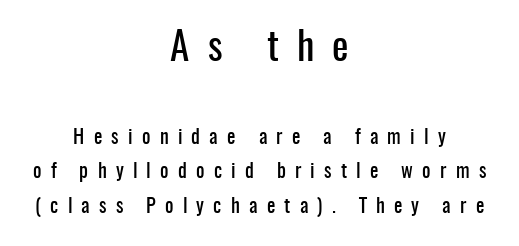
The image shows 39 px condensed sans-serif type, upright; set centered, line spacing 1.73x, unusually wide letter spacing (+0.46 em), not underlined; the first (top) block is 1.95x larger; low stroke contrast and a medium x-height.
